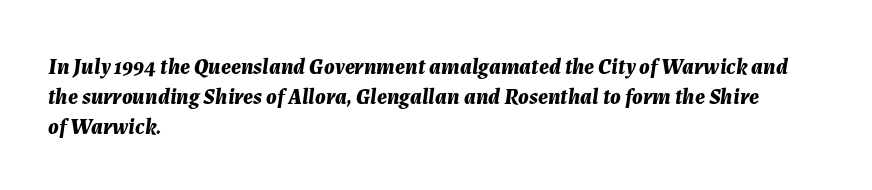
The image shows 22 px bold type, italic (leaning right); set left-aligned, normal line spacing (1.37x), normal letter spacing, not underlined.
